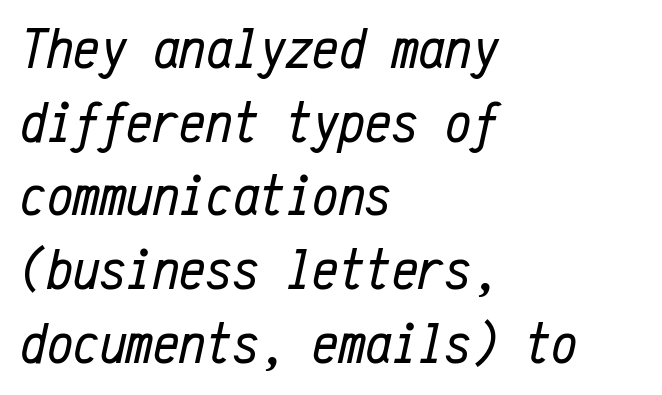
Q: Is the text bold? A: No.
Q: Is the text italic (slanted)? A: Yes, it leans right by about 12 degrees.
Q: Is the text underlined? A: No.
Q: How is the paragraph aligned? A: Left-aligned.
Q: Is the spacing between letters normal or unusually wide? A: Normal.
Q: Is the spacing between lines tight, normal or loose? A: Normal.
Q: Width (condensed, normal, or wide)? A: Condensed.
Q: Stroke contrast? A: Low.
Q: x-height? A: Medium.
Q: Monospaced? A: Yes.
